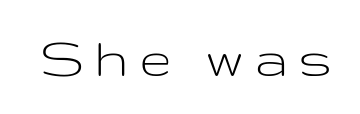
The image shows 59 px light, wide sans-serif type, upright; set not underlined; low stroke contrast and a medium x-height.
